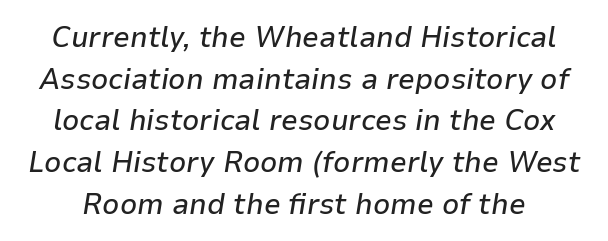
{"italic": "yes", "lean": "right", "slant_degrees": 9, "width": "normal", "stroke_contrast": "low", "x_height": "medium", "monospaced": "no", "underline": "no", "line_spacing": "normal", "line_spacing_ratio": 1.39, "letter_spacing": "normal", "letter_spacing_em": 0.0, "glyph_px": 30}
